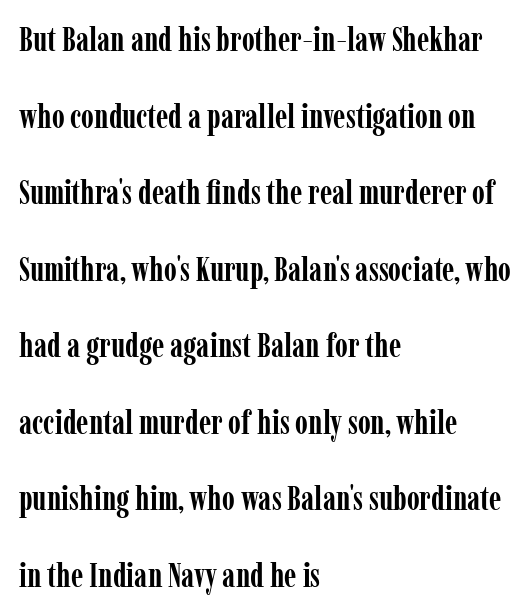
Q: Is the text bold? A: Yes.
Q: Is the text italic (slanted)? A: No, it is upright.
Q: Is the typeface a serif or a sans-serif typeface? A: Serif.
Q: Is the text underlined? A: No.
Q: How is the paragraph aligned? A: Left-aligned.
Q: Is the spacing between letters normal or unusually wide? A: Normal.
Q: Is the spacing between lines tight, normal or loose? A: Loose.
Q: Width (condensed, normal, or wide)? A: Condensed.
Q: Stroke contrast? A: Low.
Q: x-height? A: Medium.
Q: Monospaced? A: No.
